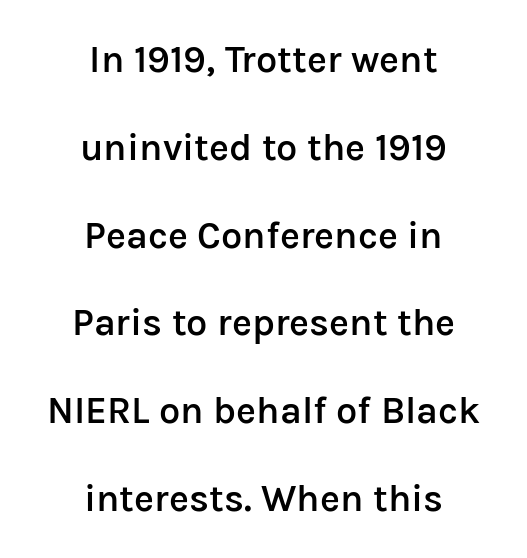
There is no visible air inserted between adjacent glyphs. This rendering features lettering with no underline. Does the lettering tilt? It doesn't — this is upright. Firm but not heavy-handed strokes: this text is semibold. The typesetter chose a symmetrical, centered arrangement here.
